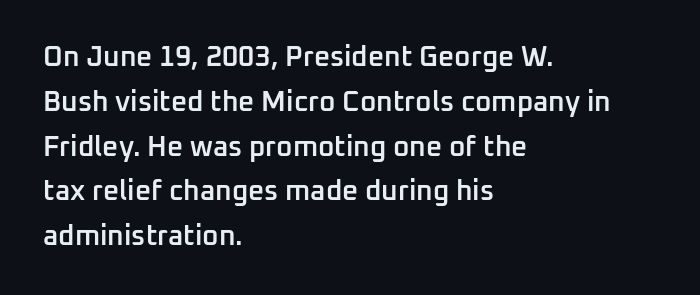
The image shows 28 px semibold sans-serif type, upright; set left-aligned, normal line spacing (1.6x), normal letter spacing, not underlined; low stroke contrast and a medium x-height.
